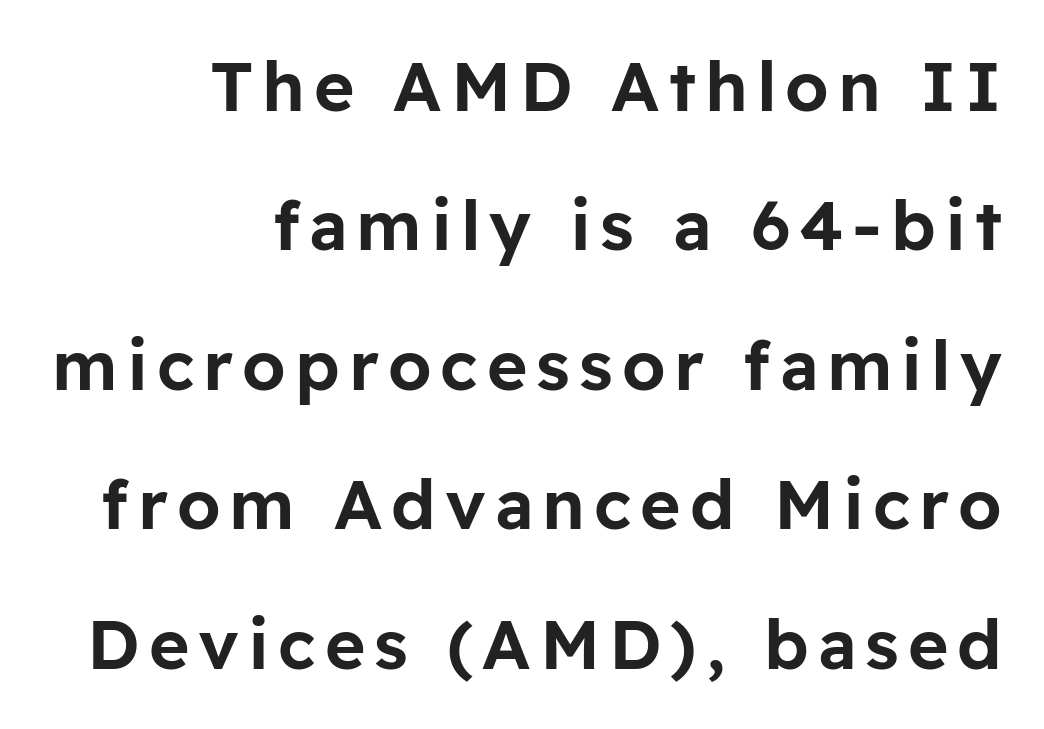
Q: Is the text italic (slanted)? A: No, it is upright.
Q: Is the typeface a serif or a sans-serif typeface? A: Sans-serif.
Q: Is the text underlined? A: No.
Q: How is the paragraph aligned? A: Right-aligned.
Q: Is the spacing between lines tight, normal or loose? A: Loose.
Q: Width (condensed, normal, or wide)? A: Normal.
Q: Stroke contrast? A: Low.
Q: x-height? A: Medium.
Q: Monospaced? A: No.
